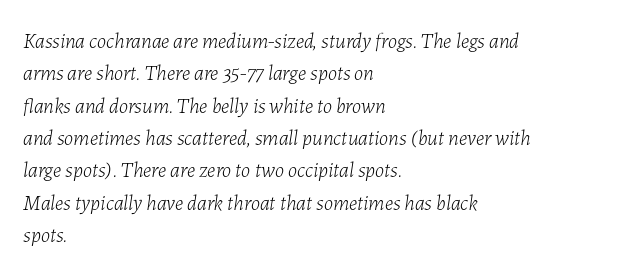
{"italic": "yes", "lean": "right", "slant_degrees": 7, "bold": "no", "underline": "no", "align": "left", "line_spacing": "normal", "line_spacing_ratio": 1.54, "letter_spacing": "normal", "letter_spacing_em": 0.0, "glyph_px": 21}
